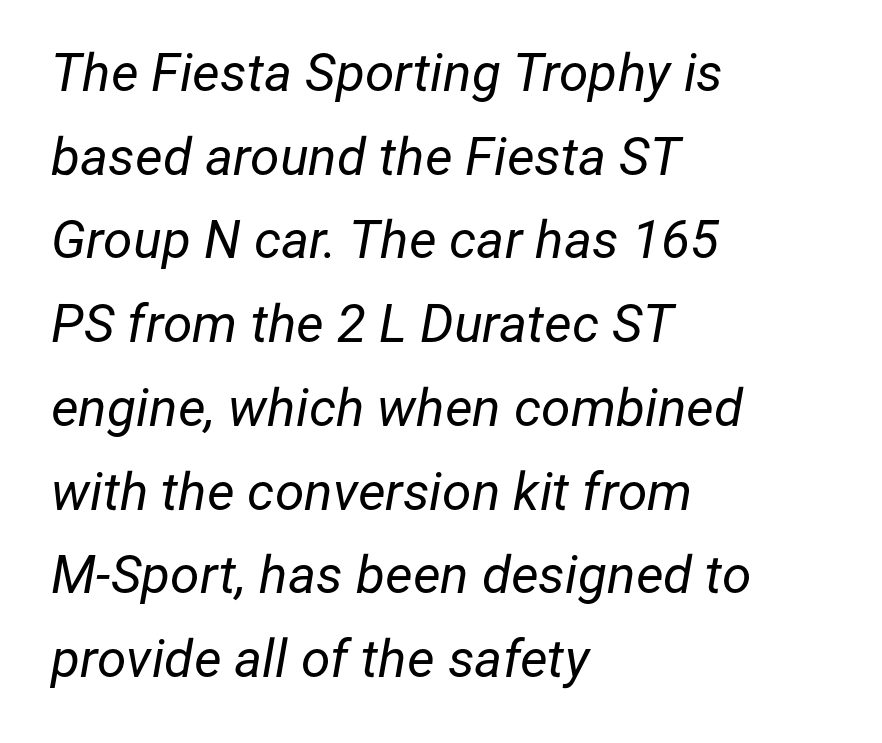
The image shows 53 px regular-weight type, italic (leaning right); set left-aligned, normal line spacing (1.58x), normal letter spacing, not underlined; low stroke contrast and a medium x-height.
